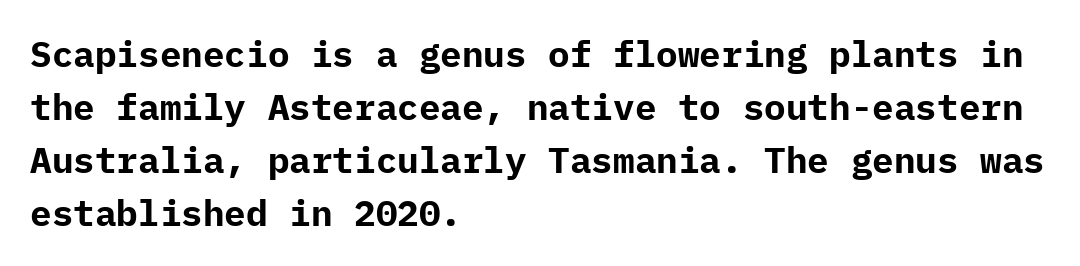
Q: Is the text bold? A: Yes.
Q: Is the text italic (slanted)? A: No, it is upright.
Q: Is the typeface a serif or a sans-serif typeface? A: Sans-serif.
Q: Is the text underlined? A: No.
Q: How is the paragraph aligned? A: Left-aligned.
Q: Is the spacing between letters normal or unusually wide? A: Normal.
Q: Is the spacing between lines tight, normal or loose? A: Normal.
Q: Width (condensed, normal, or wide)? A: Normal.
Q: Stroke contrast? A: Low.
Q: x-height? A: Medium.
